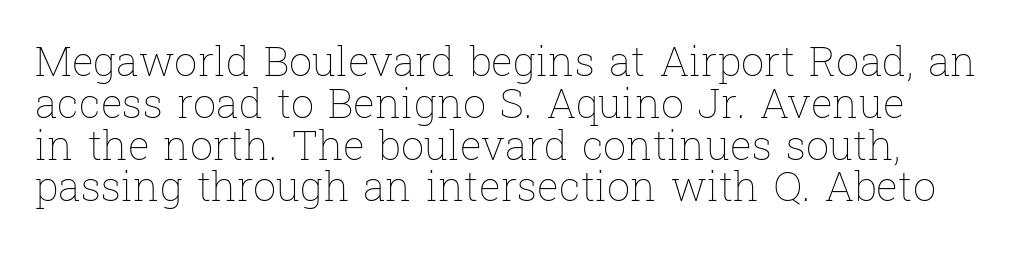
Italic? Not at all — the glyphs are vertical. If you measured baseline to baseline, you'd find a short distance. The baseline area is clear. Alignment: flush left. Here the glyphs are tracked normally, forming tight word shapes.
